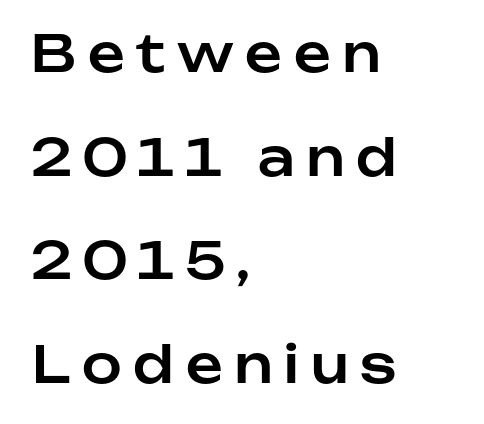
Q: Is the text italic (slanted)? A: No, it is upright.
Q: Is the typeface a serif or a sans-serif typeface? A: Sans-serif.
Q: Is the text underlined? A: No.
Q: How is the paragraph aligned? A: Left-aligned.
Q: Is the spacing between letters normal or unusually wide? A: Unusually wide.
Q: Is the spacing between lines tight, normal or loose? A: Loose.
Q: Width (condensed, normal, or wide)? A: Normal.
Q: Stroke contrast? A: Low.
Q: x-height? A: Medium.
Q: Monospaced? A: No.
